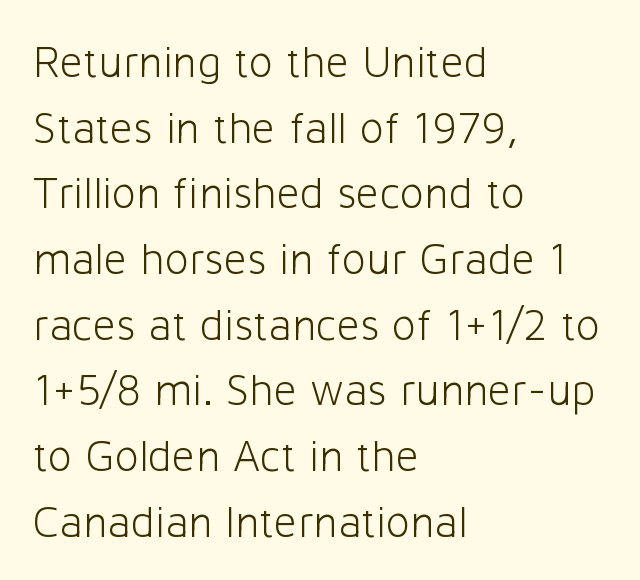
Compared with typical paragraphs, the rows here are spaced about the same. This sample has the flowing, uneven cadence of proportional lettering. The typeface has the unassuming heft of standard copy or less. Serif or sans? Sans — the stroke terminals are bare. Any mark beneath the type? The region is blank. Layout note: lines flush left.
